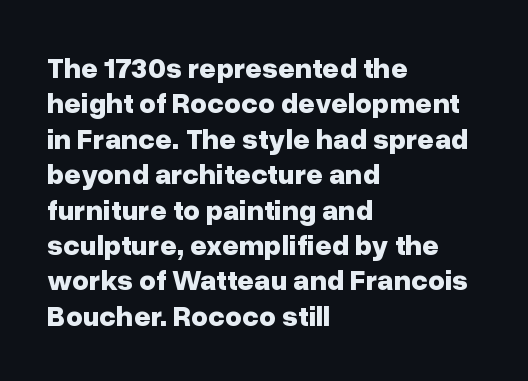
{"serif": "no", "italic": "no", "bold": "yes", "weight": "bold", "width": "normal", "stroke_contrast": "low", "x_height": "medium", "monospaced": "no", "underline": "no", "align": "left", "line_spacing_ratio": 1.22, "letter_spacing": "normal", "letter_spacing_em": 0.0, "glyph_px": 29}
